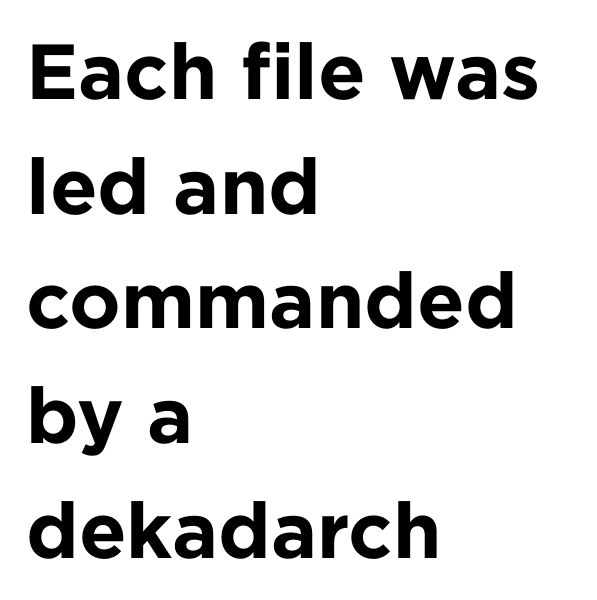
Bare-footed words on every line. Proportional: the letters do not fall into vertical columns. As a designer I'd log this as weight 700, bold. The rows are spaced the way most documents space them. These lines keep a tight, regular rhythm from letter to letter.
